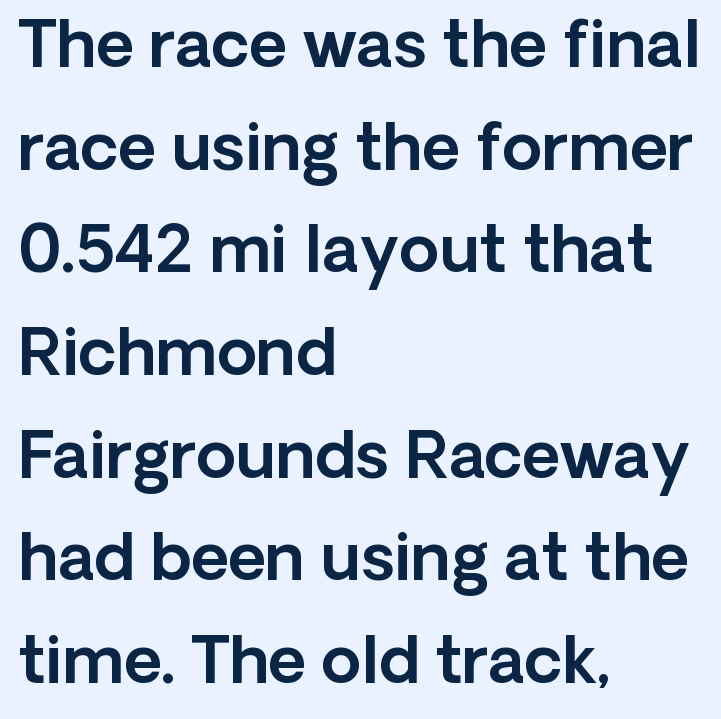
{"serif": "no", "italic": "no", "width": "normal", "x_height": "medium", "monospaced": "no", "underline": "no", "align": "left", "line_spacing": "normal", "line_spacing_ratio": 1.58, "letter_spacing": "normal", "letter_spacing_em": 0.0, "glyph_px": 65}
